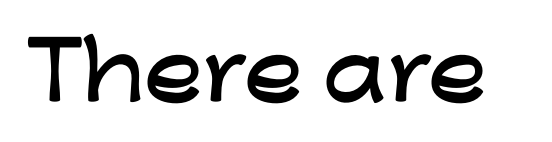
The image shows 79 px wide sans-serif type, upright; set normal letter spacing, not underlined; low stroke contrast and a medium x-height.
